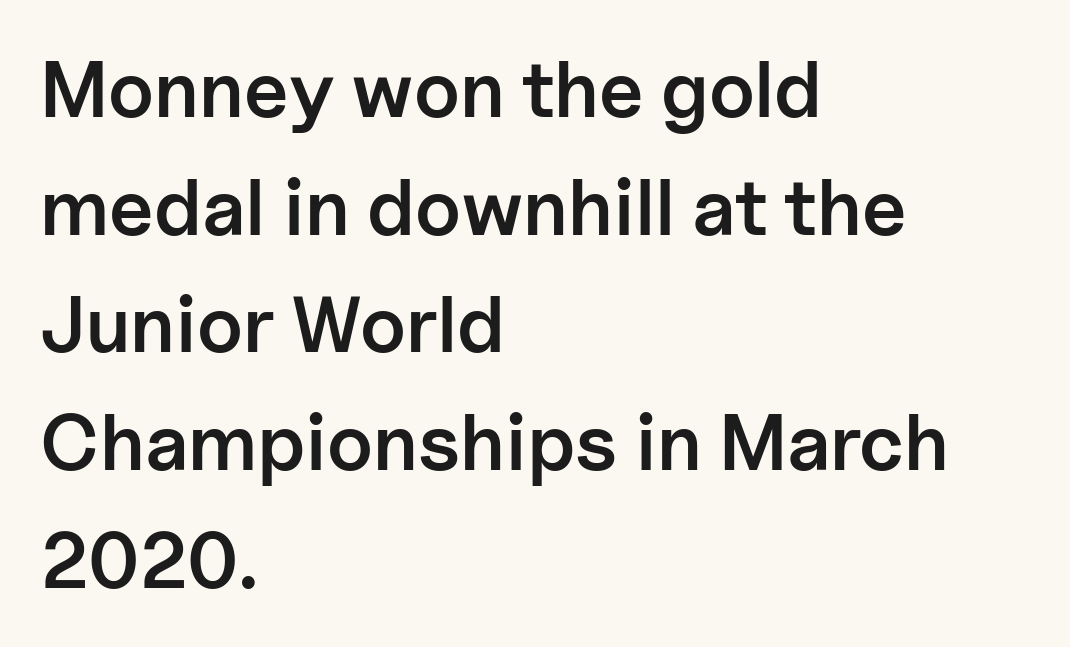
Look at the stroke-to-counter ratio: somewhat heavy, a semibold. These lines sit exactly where default settings would place them. The specimen omits any rule beneath the text block's lines. Nope, no serifs anywhere on these letters.
